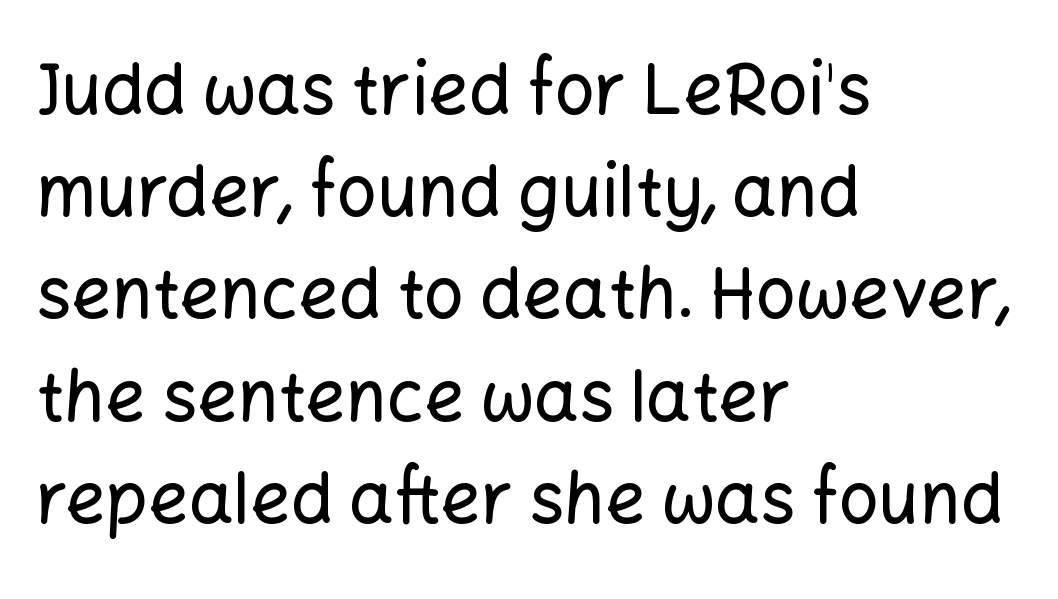
The letterforms sit shoulder to shoulder at normal distance. A typesetter would call this proportional, since set widths differ per character. The paragraph has a hard left edge and a soft right edge. A typesetter would call this leading conventional body-copy spacing. These lines are composed in type without serifs.
